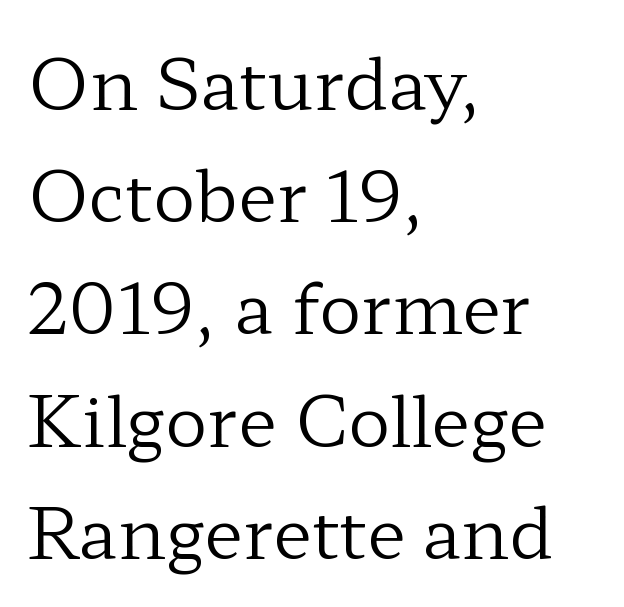
The font family rendered here belongs to the serif group. Leading matches the norm, producing a regular column. Clear beneath every line of the passage. Posture: upright roman. If you drew a ruler down the left edge, every line would touch it. Nobody touched the tracking dial on this one.
